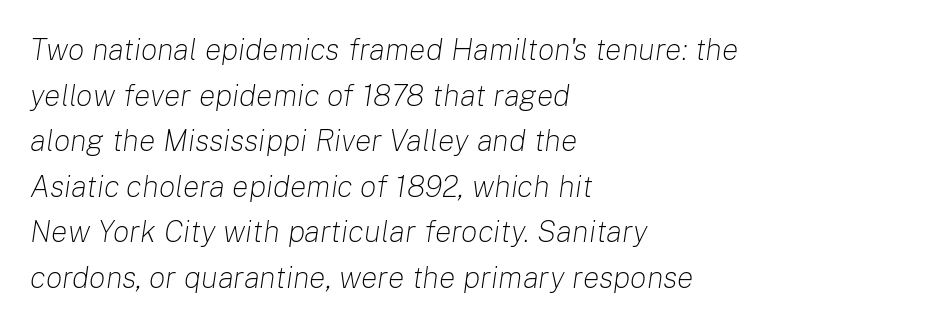
{"italic": "yes", "lean": "right", "slant_degrees": 8, "bold": "no", "weight": "light", "width": "normal", "stroke_contrast": "low", "x_height": "medium", "monospaced": "no", "underline": "no", "align": "left", "line_spacing": "normal", "line_spacing_ratio": 1.47, "letter_spacing": "normal", "letter_spacing_em": 0.0, "glyph_px": 31}
